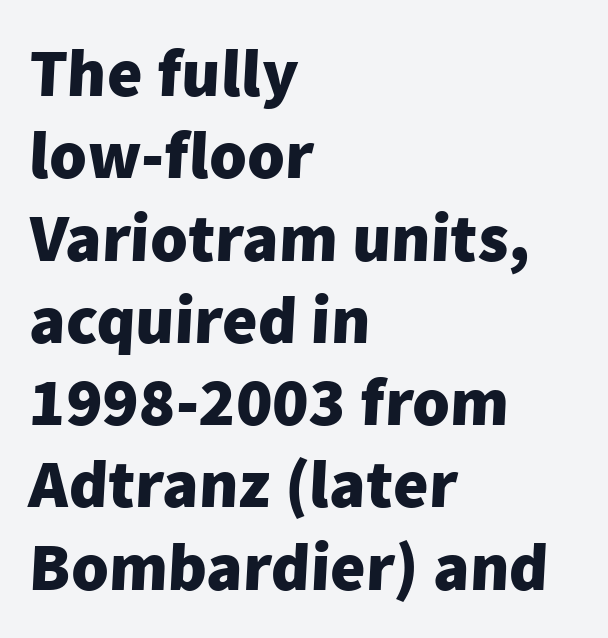
Q: Is the text bold? A: Yes.
Q: Is the typeface a serif or a sans-serif typeface? A: Sans-serif.
Q: Is the text underlined? A: No.
Q: How is the paragraph aligned? A: Left-aligned.
Q: Is the spacing between letters normal or unusually wide? A: Normal.
Q: Width (condensed, normal, or wide)? A: Normal.
Q: Stroke contrast? A: Low.
Q: x-height? A: Medium.
Q: Monospaced? A: No.
